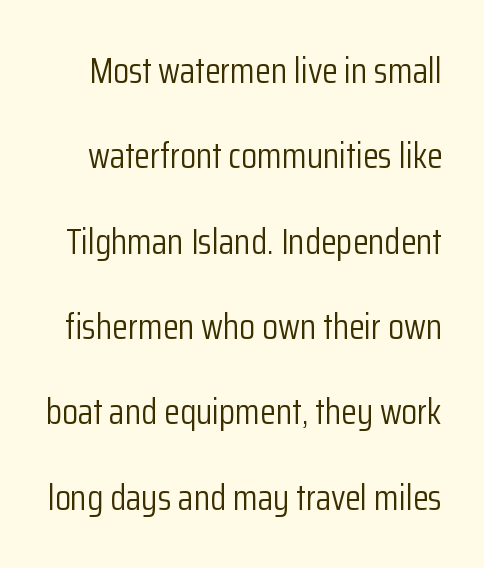
{"serif": "no", "italic": "no", "bold": "no", "weight": "light", "width": "condensed", "stroke_contrast": "low", "x_height": "medium", "monospaced": "no", "underline": "no", "line_spacing": "loose", "line_spacing_ratio": 2.37, "letter_spacing": "normal", "letter_spacing_em": 0.0, "glyph_px": 36}
